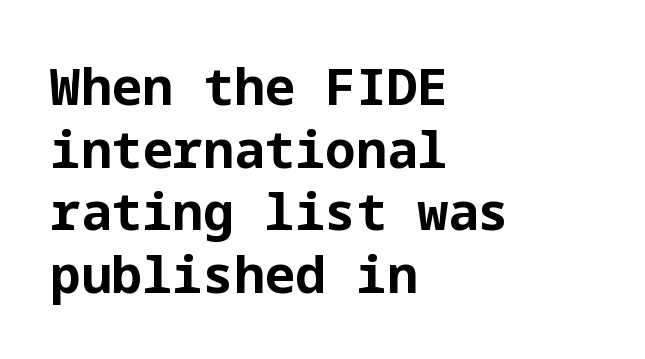
The image shows 51 px bold sans-serif type, upright; set left-aligned, line spacing 1.23x, normal letter spacing, not underlined; low stroke contrast and a medium x-height.
